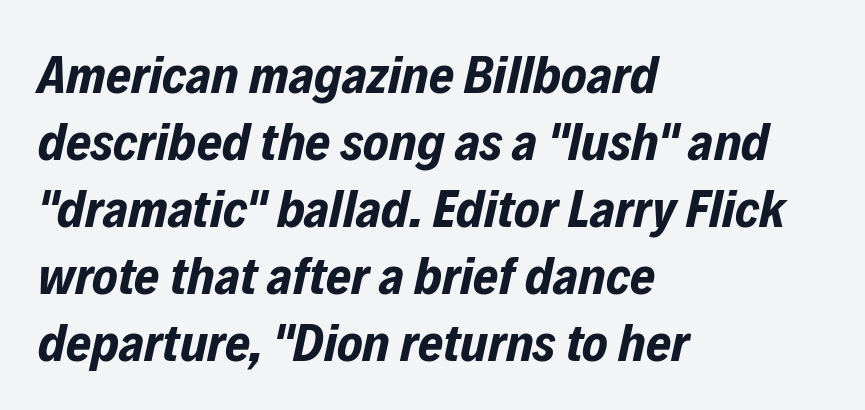
The text carries the slant typical of an italic or oblique font. You could not count columns in this text — the font is proportionally spaced. Does extra space separate the letters? No, they use regular spacing. Check the space under the baseline: it is left empty.
